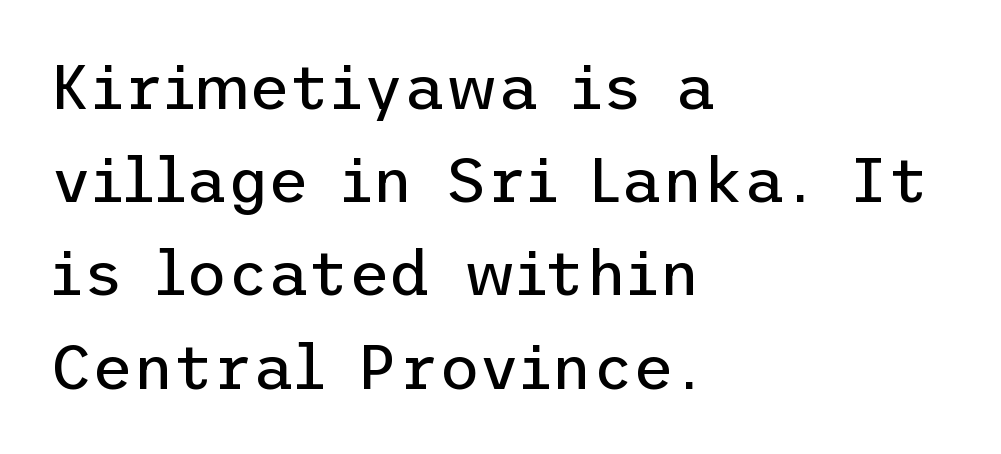
Q: Is the text bold? A: No.
Q: Is the text italic (slanted)? A: No, it is upright.
Q: Is the typeface a serif or a sans-serif typeface? A: Sans-serif.
Q: Is the text underlined? A: No.
Q: How is the paragraph aligned? A: Left-aligned.
Q: Is the spacing between letters normal or unusually wide? A: Normal.
Q: Is the spacing between lines tight, normal or loose? A: Normal.
Q: Width (condensed, normal, or wide)? A: Normal.
Q: Stroke contrast? A: Low.
Q: x-height? A: Medium.
